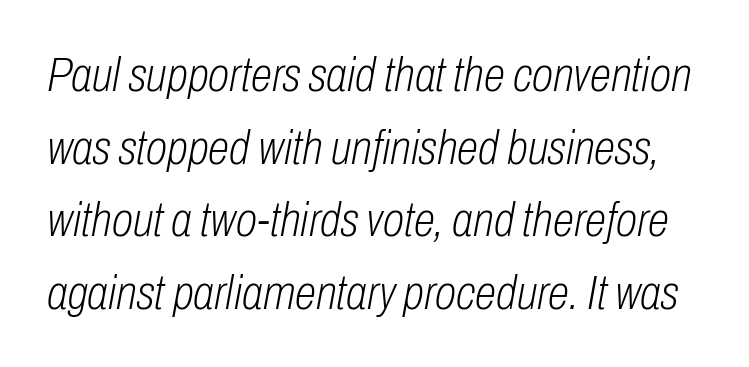
Q: Is the text bold? A: No.
Q: Is the text italic (slanted)? A: Yes, it leans right by about 10 degrees.
Q: Is the text underlined? A: No.
Q: Is the spacing between letters normal or unusually wide? A: Normal.
Q: Is the spacing between lines tight, normal or loose? A: Normal.
Q: Width (condensed, normal, or wide)? A: Condensed.
Q: Stroke contrast? A: Low.
Q: x-height? A: Medium.
Q: Monospaced? A: No.
